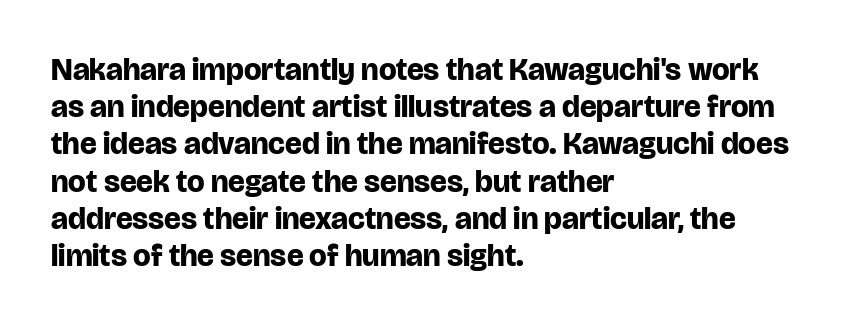
{"serif": "no", "italic": "no", "bold": "yes", "weight": "bold", "width": "normal", "stroke_contrast": "low", "x_height": "large", "monospaced": "no", "underline": "no", "align": "left", "line_spacing_ratio": 1.2, "letter_spacing": "normal", "letter_spacing_em": 0.0, "glyph_px": 31}
